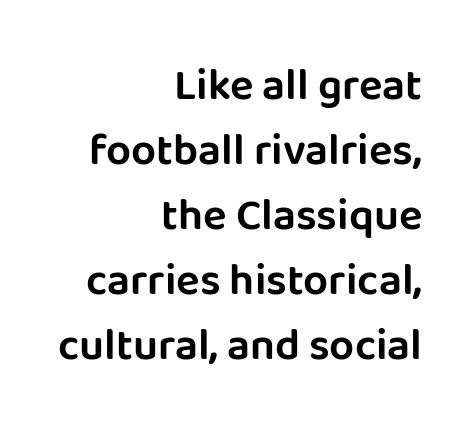
Short and long lines alike share a common ending point at right. Decoration check: the copy has no underline. The rendering uses natural spacing where letterforms have individual widths. The space between consecutive lines is moderate.
